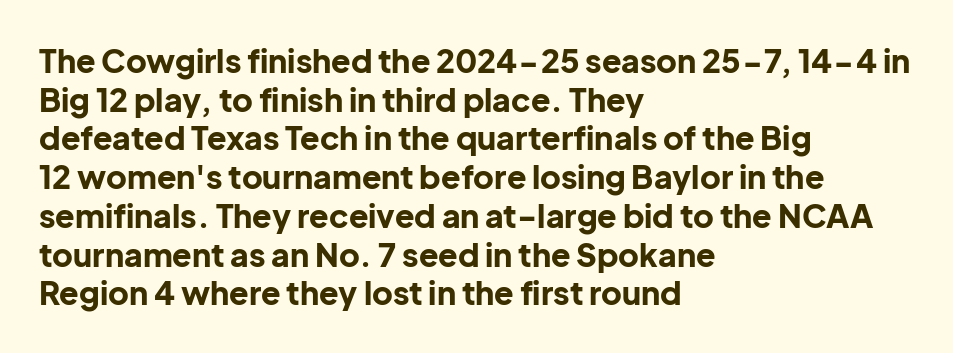
Q: Is the text bold? A: Yes.
Q: Is the text italic (slanted)? A: No, it is upright.
Q: Is the typeface a serif or a sans-serif typeface? A: Sans-serif.
Q: Is the text underlined? A: No.
Q: How is the paragraph aligned? A: Left-aligned.
Q: Is the spacing between letters normal or unusually wide? A: Normal.
Q: Width (condensed, normal, or wide)? A: Normal.
Q: Stroke contrast? A: Low.
Q: x-height? A: Medium.
Q: Monospaced? A: No.
